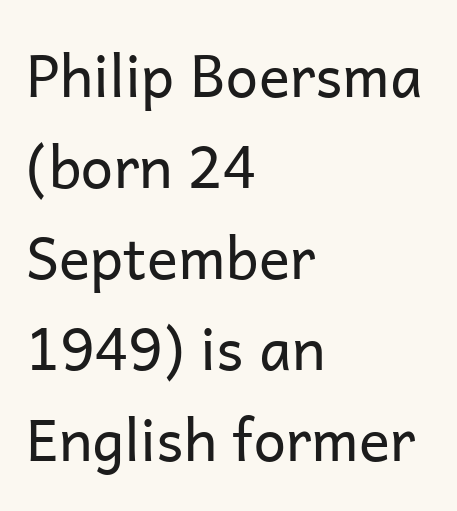
Character widths vary here, with narrow letters taking less room than wide ones. Descenders hang freely into open space. Tracking value appears to be zero — textbook default spacing. The designer went with a sans here, leaving each stem footless. In terms of leading, this rendering sits right in the middle.
